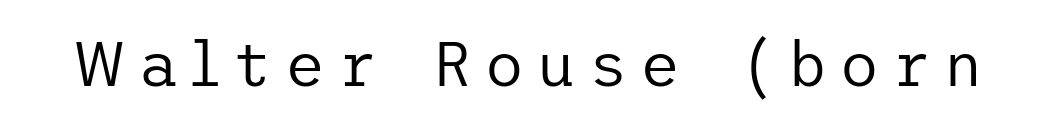
{"serif": "no", "italic": "no", "bold": "no", "weight": "regular", "width": "normal", "stroke_contrast": "low", "x_height": "medium", "underline": "no", "glyph_px": 62}
